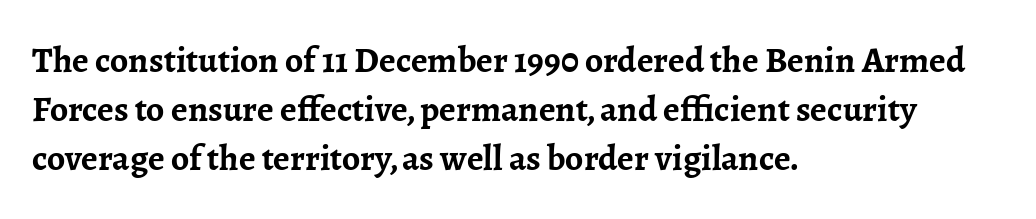
{"serif": "yes", "italic": "no", "bold": "yes", "weight": "semibold", "width": "normal", "stroke_contrast": "low", "x_height": "medium", "monospaced": "no", "underline": "no", "align": "left", "line_spacing": "normal", "line_spacing_ratio": 1.36, "letter_spacing": "normal", "letter_spacing_em": 0.0, "glyph_px": 36}
